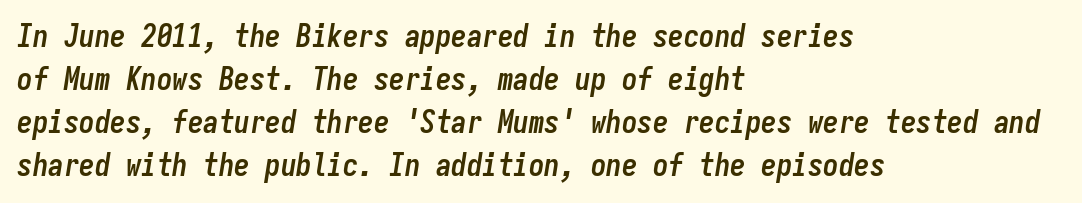
Q: Is the text bold? A: Yes.
Q: Is the text italic (slanted)? A: Yes, it leans right by about 9 degrees.
Q: Is the text underlined? A: No.
Q: How is the paragraph aligned? A: Left-aligned.
Q: Is the spacing between letters normal or unusually wide? A: Normal.
Q: Is the spacing between lines tight, normal or loose? A: Normal.
Q: Width (condensed, normal, or wide)? A: Condensed.
Q: Stroke contrast? A: Low.
Q: x-height? A: Medium.
Q: Monospaced? A: Yes.
